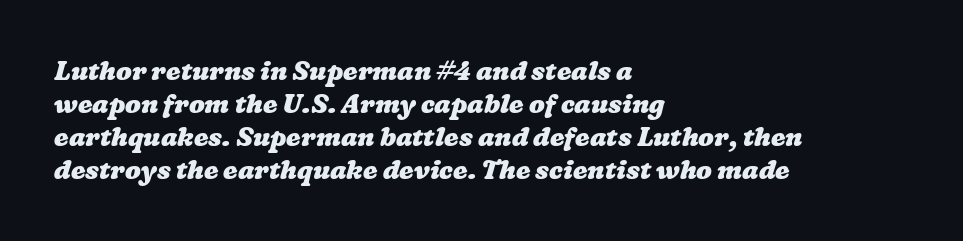
{"bold": "yes", "underline": "no", "align": "left", "line_spacing": "normal", "line_spacing_ratio": 1.27, "letter_spacing": "normal", "letter_spacing_em": 0.0, "glyph_px": 26}
